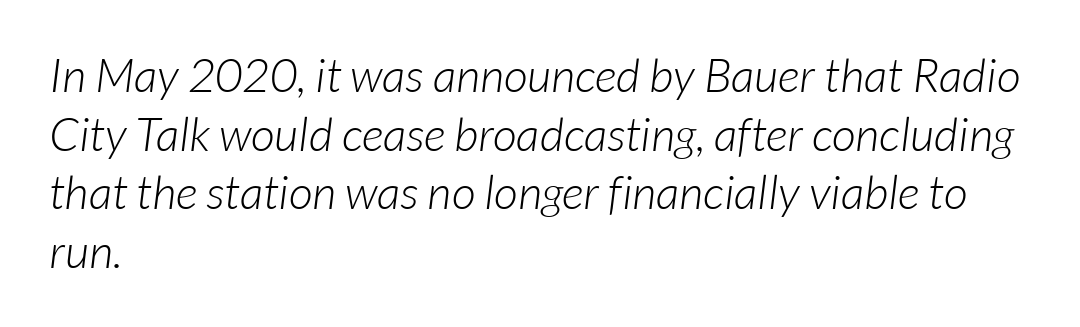
{"serif": "no", "bold": "no", "weight": "light", "width": "normal", "stroke_contrast": "low", "x_height": "medium", "monospaced": "no", "underline": "no", "align": "left", "line_spacing": "normal", "line_spacing_ratio": 1.25, "letter_spacing": "normal", "letter_spacing_em": 0.0, "glyph_px": 47}
